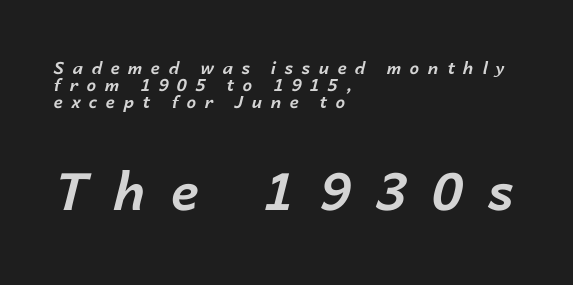
{"italic": "yes", "lean": "right", "slant_degrees": 14, "bold": "yes", "weight": "bold", "width": "normal", "stroke_contrast": "low", "x_height": "medium", "monospaced": "no", "underline": "no", "align": "left", "line_spacing": "tight", "line_spacing_ratio": 1.01, "letter_spacing": "wide", "letter_spacing_em": 0.5, "larger_block": "second", "size_ratio": 3.06, "glyph_px": 52}
